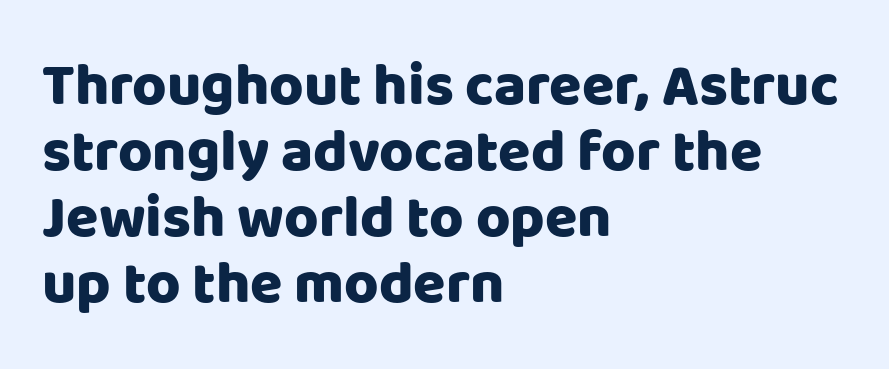
{"serif": "no", "italic": "no", "bold": "yes", "weight": "heavy", "width": "normal", "stroke_contrast": "low", "x_height": "large", "monospaced": "no", "underline": "no", "align": "left", "line_spacing": "tight", "line_spacing_ratio": 1.12, "letter_spacing": "normal", "letter_spacing_em": 0.0, "glyph_px": 59}
